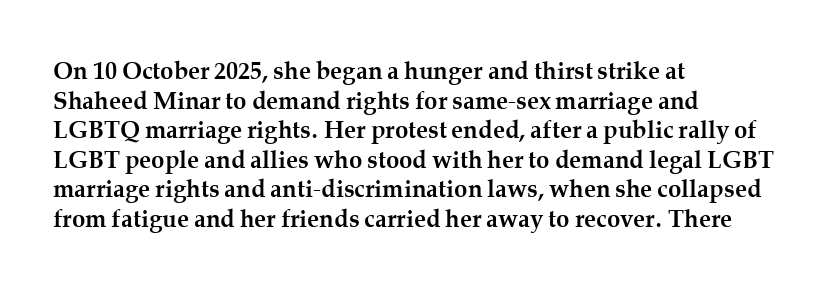
{"italic": "no", "bold": "yes", "underline": "no", "align": "left", "line_spacing_ratio": 1.23, "letter_spacing": "normal", "letter_spacing_em": 0.0, "glyph_px": 24}
